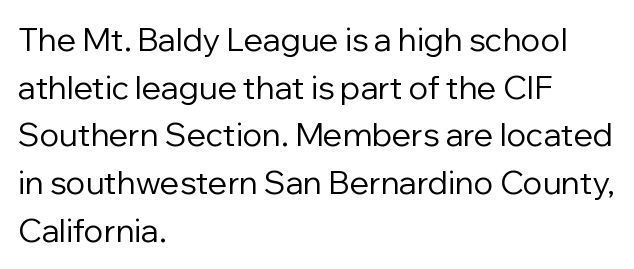
{"serif": "no", "italic": "no", "bold": "no", "weight": "regular", "width": "normal", "stroke_contrast": "low", "x_height": "medium", "monospaced": "no", "underline": "no", "align": "left", "line_spacing": "normal", "line_spacing_ratio": 1.49, "letter_spacing": "normal", "letter_spacing_em": 0.0, "glyph_px": 32}
